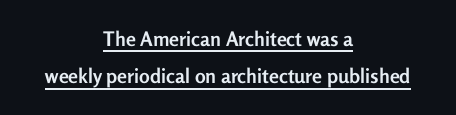
This sample uses an upright cut, with every glyph sitting square on the baseline. Tracking value appears to be zero — textbook default spacing. Honestly, the underline is the first thing you notice here. Horizontal alignment here is central, giving a formal, balanced look. The face used here has the dense, thick strokes of a bold.
